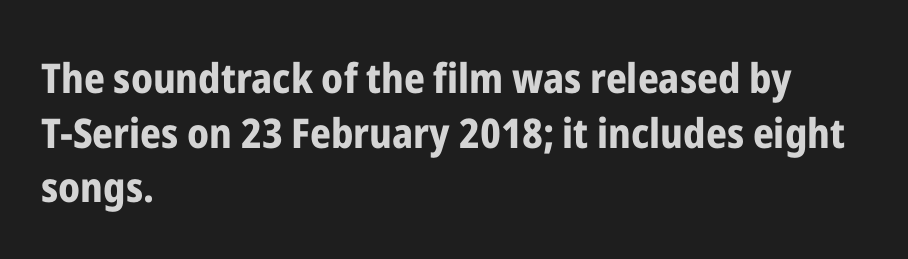
{"serif": "no", "italic": "no", "bold": "yes", "weight": "bold", "width": "condensed", "stroke_contrast": "low", "x_height": "medium", "monospaced": "no", "underline": "no", "align": "left", "line_spacing": "normal", "line_spacing_ratio": 1.33, "letter_spacing": "normal", "letter_spacing_em": 0.0, "glyph_px": 41}
